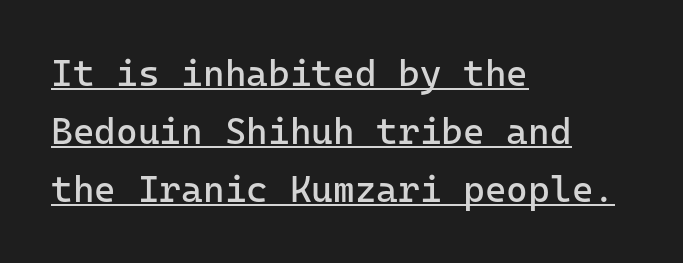
Line spacing here is normal. Serif or sans? Sans — the stroke terminals are bare. Decoration check: the copy is underlined. Vertical strokes here are truly vertical. The text block is weighted toward the left margin, trailing off unevenly rightward.
